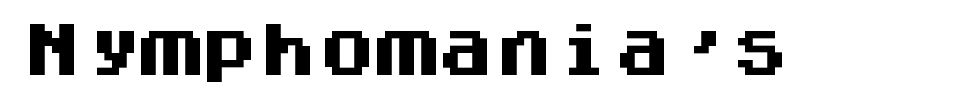
The image shows 59 px heavy sans-serif type, upright, monospaced; set normal letter spacing, not underlined; medium stroke contrast and a large x-height.
